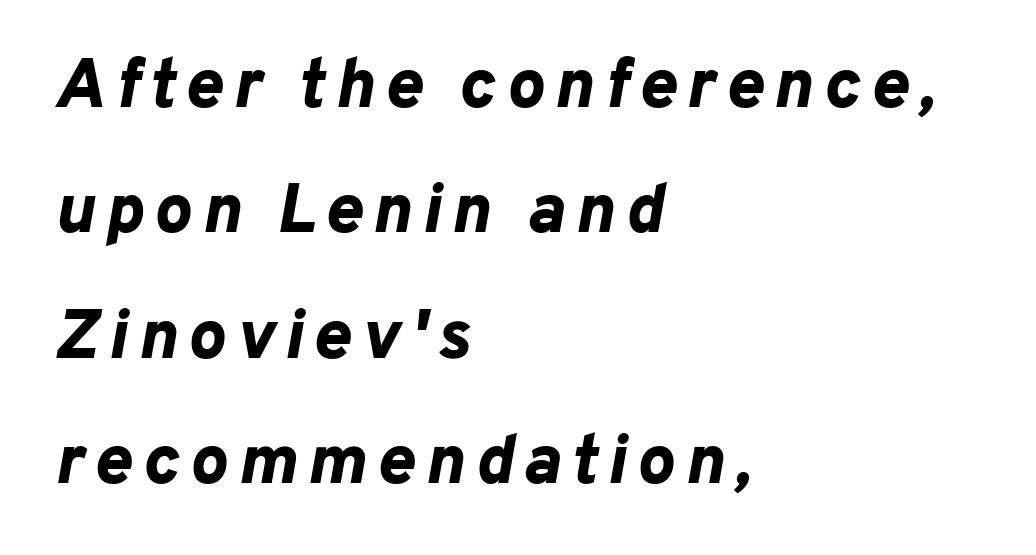
How heavy is the stroke? Heavy — this is a bold. These lines are set flush left with a ragged right edge. These lines were composed using italics. The area under the type is left untouched. Each letter keeps its own natural width here, so spacing adapts to shape.
